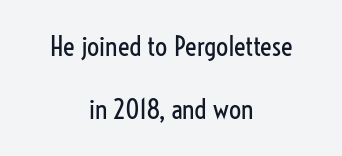
{"italic": "no", "bold": "no", "underline": "no", "align": "center", "line_spacing": "loose", "line_spacing_ratio": 2.34, "letter_spacing": "normal", "letter_spacing_em": 0.0, "glyph_px": 27}
